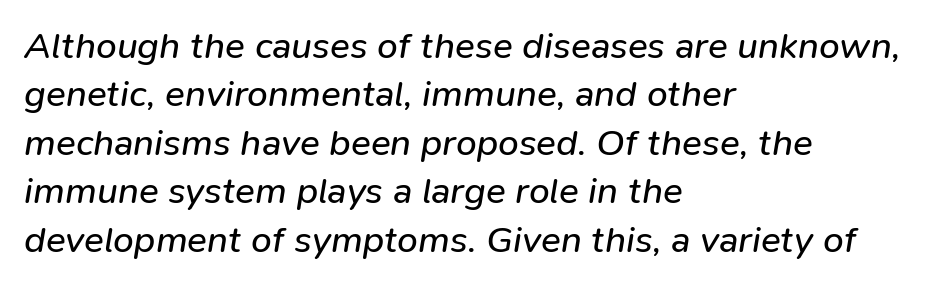
The typesetter chose a ragged-right arrangement here. One glance says typical: line gaps are just what's usual. Nobody touched the tracking dial on this one. The baseline area is clear.
